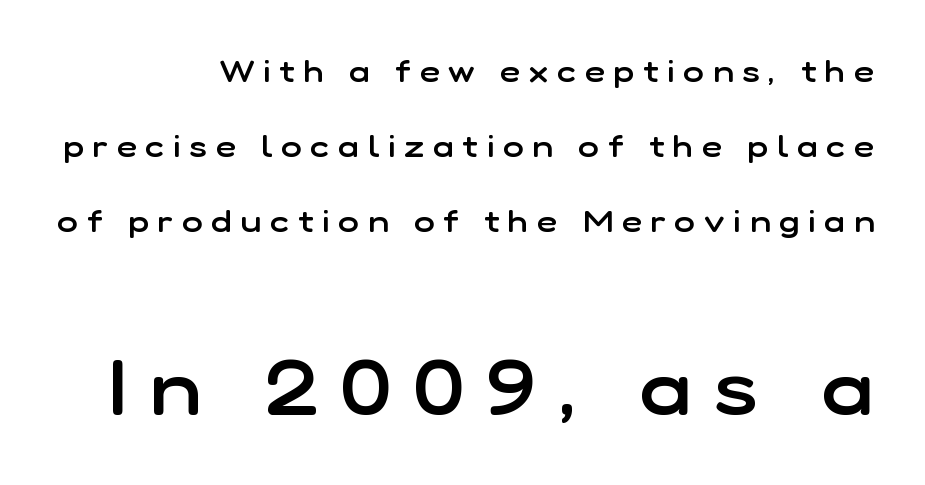
The image shows 78 px semibold sans-serif type, upright; set loose line spacing (2.42x), unusually wide letter spacing (+0.29 em), not underlined; the second (bottom) block is 2.52x larger; low stroke contrast and a medium x-height.
